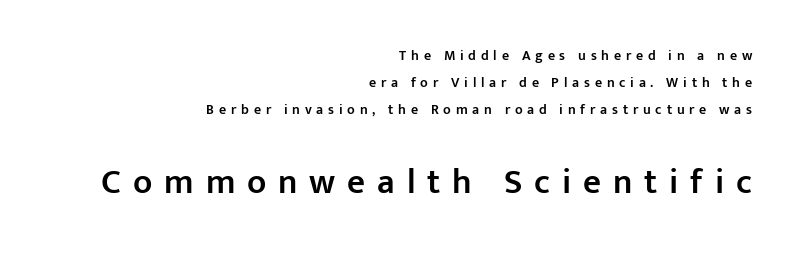
Q: Is the text bold? A: Semi-bold.
Q: Is the text italic (slanted)? A: No, it is upright.
Q: Is the typeface a serif or a sans-serif typeface? A: Sans-serif.
Q: Is the text underlined? A: No.
Q: How is the paragraph aligned? A: Right-aligned.
Q: Is the spacing between letters normal or unusually wide? A: Unusually wide.
Q: Is the spacing between lines tight, normal or loose? A: Loose.
Q: Which block of text is set in a larger size, the first (top) or the second (bottom)? A: The second (bottom) one.
Q: Width (condensed, normal, or wide)? A: Normal.
Q: Stroke contrast? A: Low.
Q: x-height? A: Medium.
Q: Monospaced? A: No.
